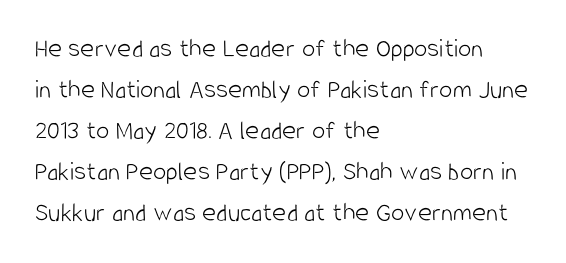
{"italic": "no", "bold": "no", "underline": "no", "align": "left", "line_spacing": "normal", "line_spacing_ratio": 1.52, "letter_spacing": "normal", "letter_spacing_em": 0.0, "glyph_px": 27}
